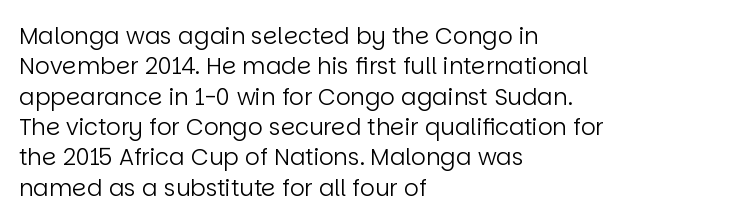
Q: Is the text bold? A: No.
Q: Is the text italic (slanted)? A: No, it is upright.
Q: Is the text underlined? A: No.
Q: How is the paragraph aligned? A: Left-aligned.
Q: Is the spacing between letters normal or unusually wide? A: Normal.
Q: Is the spacing between lines tight, normal or loose? A: Normal.
